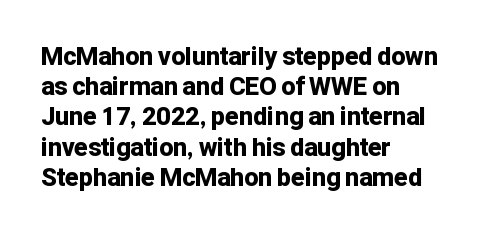
The image shows 25 px bold type, upright; set left-aligned, line spacing 1.21x, normal letter spacing, not underlined.
